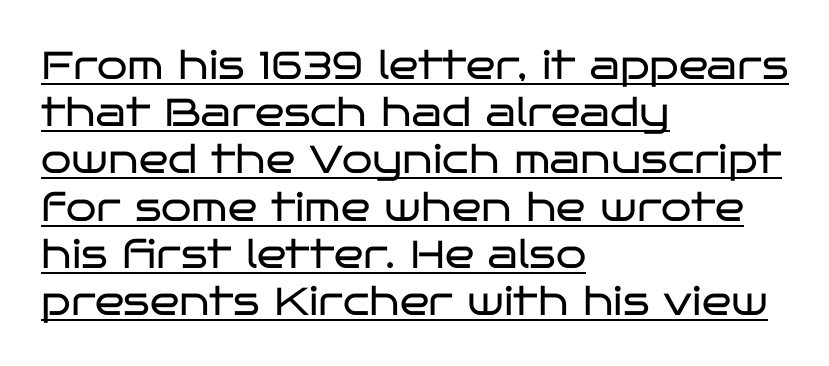
The image shows 39 px regular-weight, wide sans-serif type, upright; set left-aligned, line spacing 1.21x, normal letter spacing, underlined; low stroke contrast and a large x-height.
